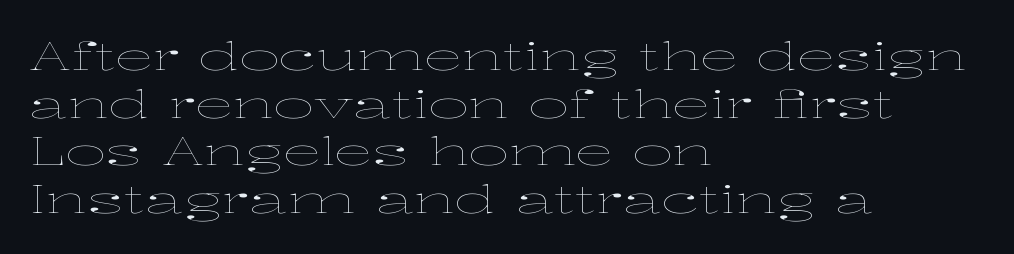
The image shows 39 px thin, wide type, upright; set left-aligned, line spacing 1.22x, normal letter spacing, not underlined; low stroke contrast and a medium x-height.
